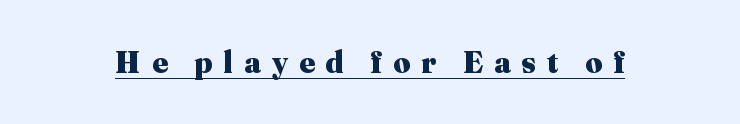
The image shows 30 px heavy serif type, upright; set unusually wide letter spacing (+0.36 em), underlined; medium stroke contrast and a medium x-height.
